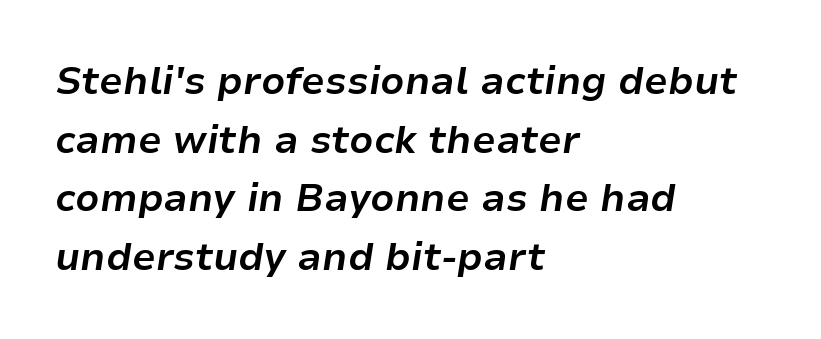
{"italic": "yes", "lean": "right", "slant_degrees": 9, "bold": "yes", "weight": "bold", "width": "normal", "stroke_contrast": "low", "x_height": "medium", "monospaced": "no", "underline": "no", "align": "left", "line_spacing": "normal", "line_spacing_ratio": 1.54, "letter_spacing": "normal", "letter_spacing_em": 0.0, "glyph_px": 38}
